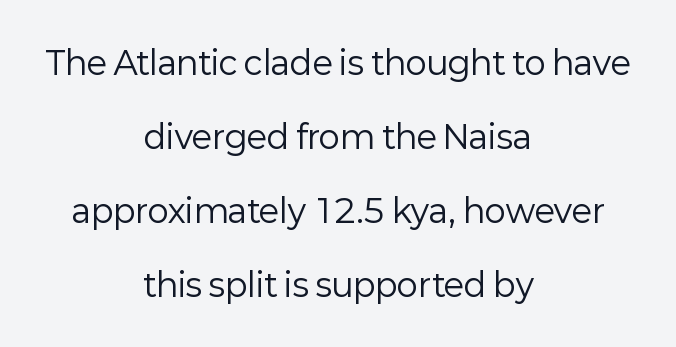
{"serif": "no", "italic": "no", "bold": "no", "weight": "regular", "width": "normal", "stroke_contrast": "low", "x_height": "medium", "monospaced": "no", "underline": "no", "align": "center", "line_spacing": "loose", "line_spacing_ratio": 2.31, "letter_spacing": "normal", "letter_spacing_em": 0.0, "glyph_px": 32}
